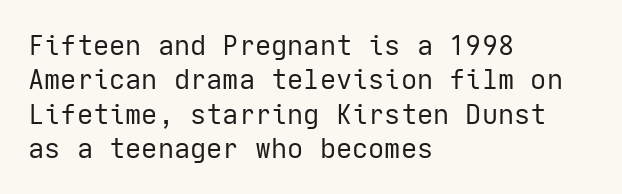
The image shows 27 px text type, upright; set left-aligned, normal line spacing (1.27x), normal letter spacing, not underlined.
